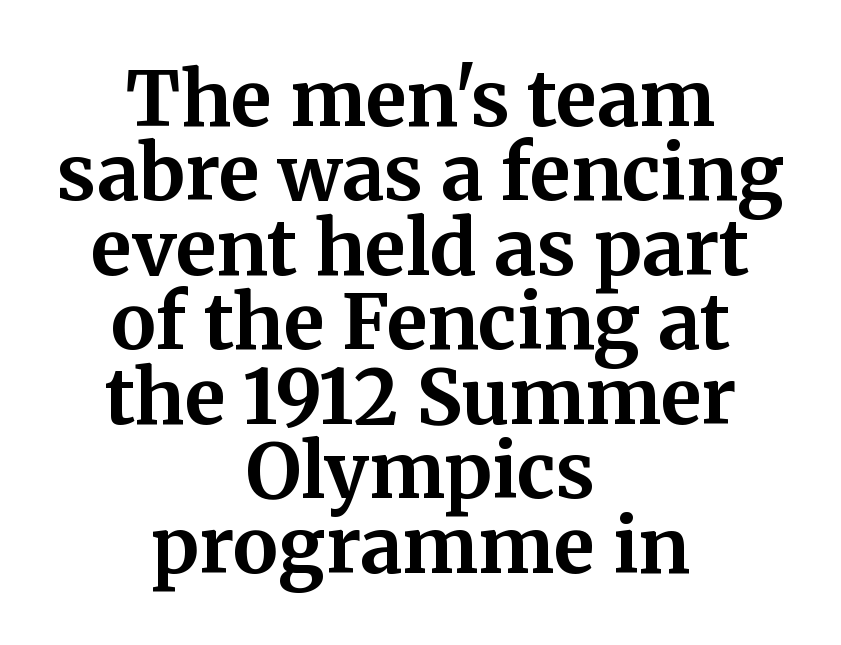
Q: Is the text bold? A: Yes.
Q: Is the text italic (slanted)? A: No, it is upright.
Q: Is the typeface a serif or a sans-serif typeface? A: Serif.
Q: Is the text underlined? A: No.
Q: How is the paragraph aligned? A: Centered.
Q: Is the spacing between letters normal or unusually wide? A: Normal.
Q: Is the spacing between lines tight, normal or loose? A: Tight.
Q: Width (condensed, normal, or wide)? A: Normal.
Q: Stroke contrast? A: Medium.
Q: x-height? A: Medium.
Q: Monospaced? A: No.
